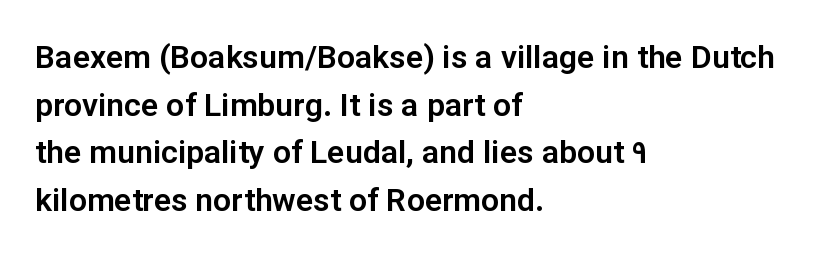
Ascenders rise straight up at ninety degrees. Horizontally, the lines are justified to the leading edge only. Interline gaps are of average width in this sample. Rule under the text: the space is simply empty. Nothing sits at the stroke ends, so this counts as sans-serif.
